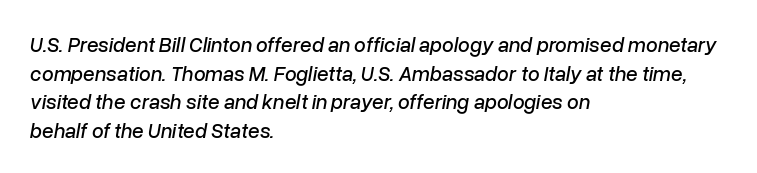
Q: Is the text italic (slanted)? A: Yes, it leans right by about 10 degrees.
Q: Is the text underlined? A: No.
Q: How is the paragraph aligned? A: Left-aligned.
Q: Is the spacing between letters normal or unusually wide? A: Normal.
Q: Is the spacing between lines tight, normal or loose? A: Normal.
